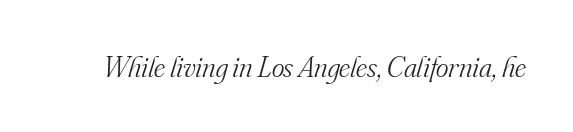
The image shows 30 px light serif type, italic (leaning right); set normal letter spacing, not underlined; medium stroke contrast and a small x-height.
